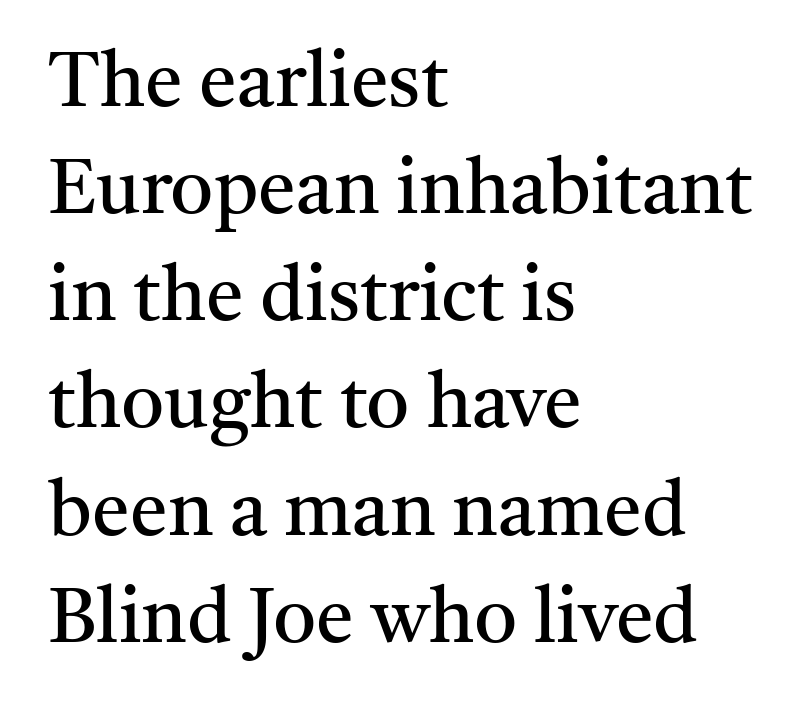
The image shows 76 px regular-weight serif type, upright; set left-aligned, normal line spacing (1.41x), normal letter spacing, not underlined; medium stroke contrast and a medium x-height.
